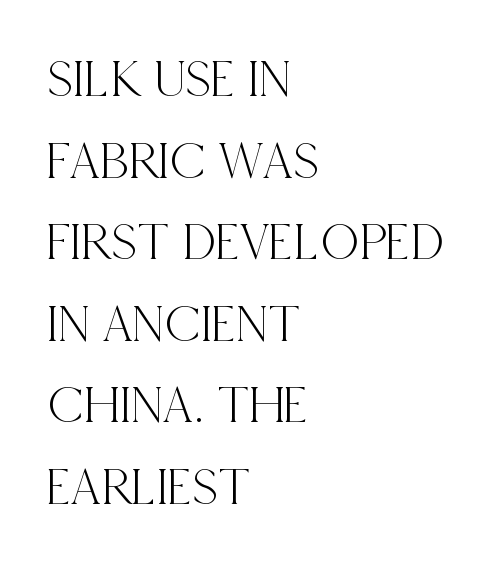
The image shows 53 px condensed serif type, upright; set left-aligned, normal line spacing (1.54x), normal letter spacing, not underlined; a large x-height.
